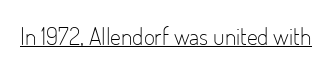
Q: Is the text bold? A: No.
Q: Is the text italic (slanted)? A: No, it is upright.
Q: Is the text underlined? A: Yes.
Q: Is the spacing between letters normal or unusually wide? A: Normal.
